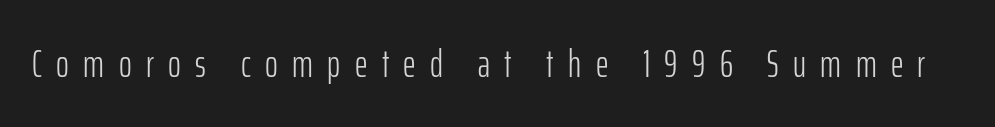
Q: Is the text bold? A: No.
Q: Is the text italic (slanted)? A: No, it is upright.
Q: Is the typeface a serif or a sans-serif typeface? A: Sans-serif.
Q: Is the text underlined? A: No.
Q: Is the spacing between letters normal or unusually wide? A: Unusually wide.
Q: Width (condensed, normal, or wide)? A: Condensed.
Q: Stroke contrast? A: Low.
Q: x-height? A: Medium.
Q: Monospaced? A: No.
